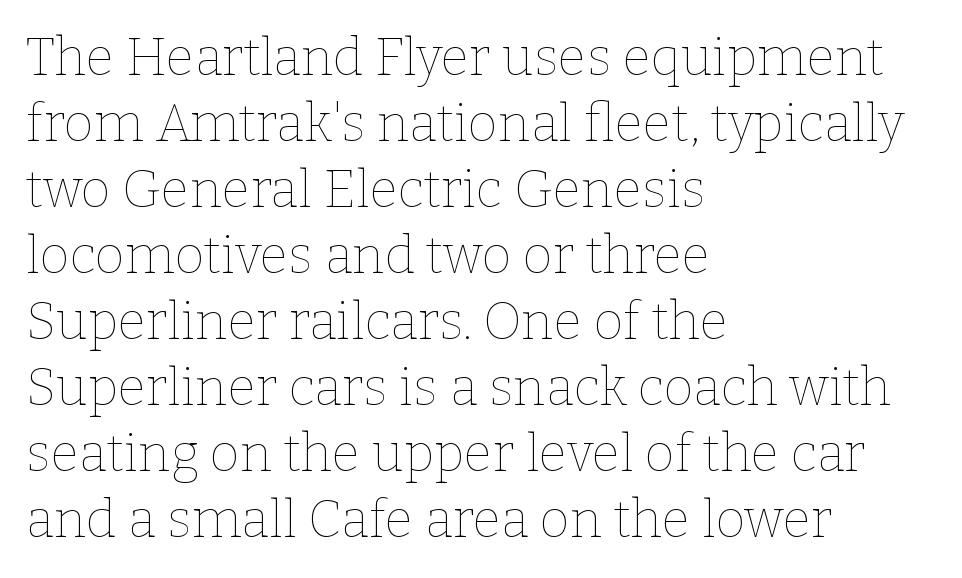
The image shows 52 px thin type, upright; set left-aligned, normal line spacing (1.27x), normal letter spacing, not underlined; low stroke contrast and a medium x-height.
